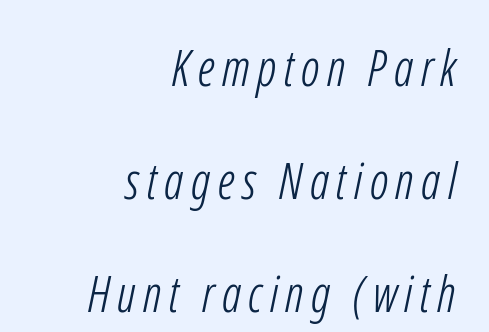
The rendering anchors every line to the right-hand side. A light-to-regular cut is what we see here. You could not count columns in this text — the font is proportionally spaced. Observe the absence of serifs on each vertical stroke in this sample.
